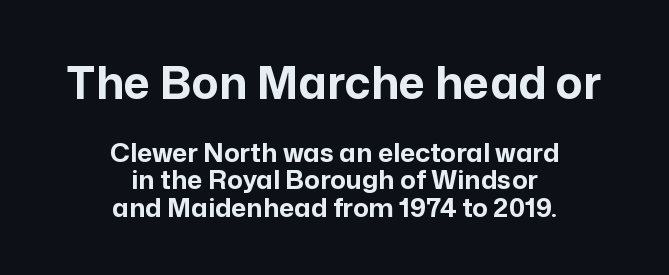
Words float on clear page, feet unadorned. A roman cut, with each character standing at attention. Default kerning and tracking; the words read as compact shapes. Stroke terminals: plain, sans-serif. The paragraph shown floats in the horizontal middle.
